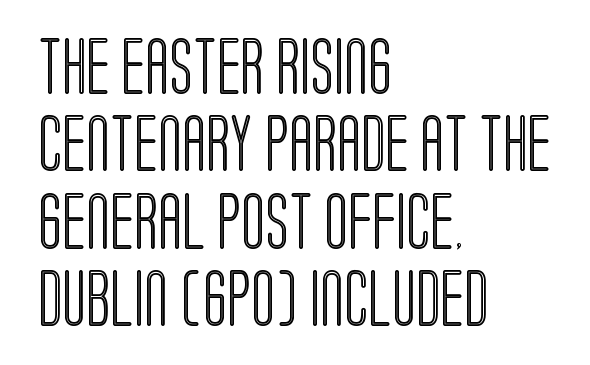
This is roman type, the default non-slanted kind. The line texture is even and compact thanks to regular tracking. The leading is moderate, giving the passage an even texture. A student would call this left alignment; a typographer would say flush left, rag right.
